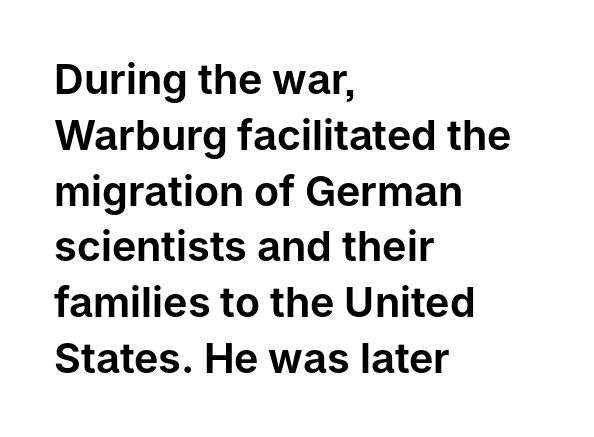
Is this a fixed-width face? No — the glyphs have proportional, varying widths. Line starts are locked; line ends wander. This block has exactly the height ordinary leading produces. Each letter's strokes conclude bluntly, with no projecting serifs. Bare-footed words on every line.
